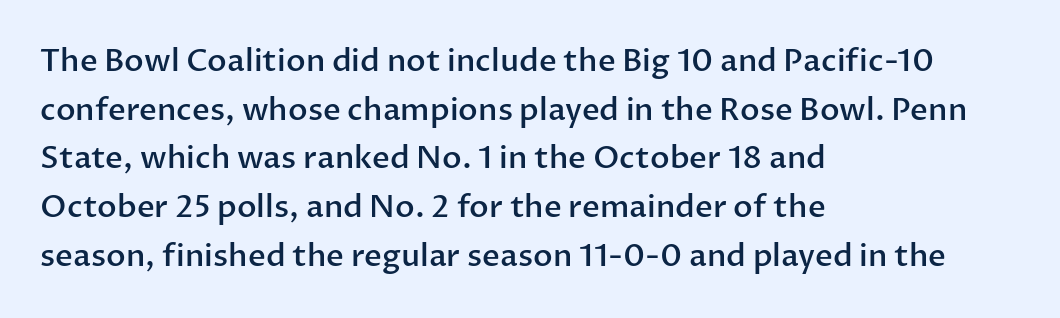
{"serif": "no", "italic": "no", "bold": "semi", "weight": "semibold", "width": "normal", "stroke_contrast": "low", "x_height": "medium", "monospaced": "no", "underline": "no", "align": "left", "line_spacing": "normal", "line_spacing_ratio": 1.57, "letter_spacing": "normal", "letter_spacing_em": 0.0, "glyph_px": 31}
